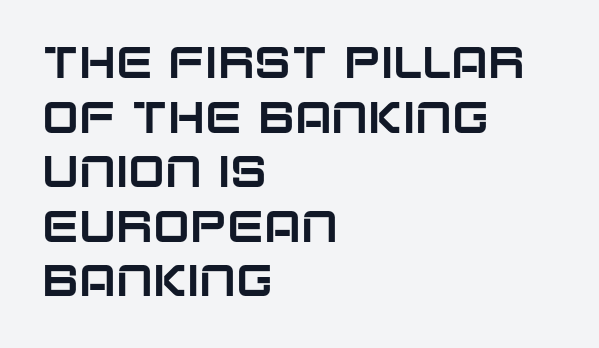
Upright lettering throughout. Short and long lines alike share a common starting point at left. Character widths vary here, with narrow letters taking less room than wide ones. The baseline area is clear.
